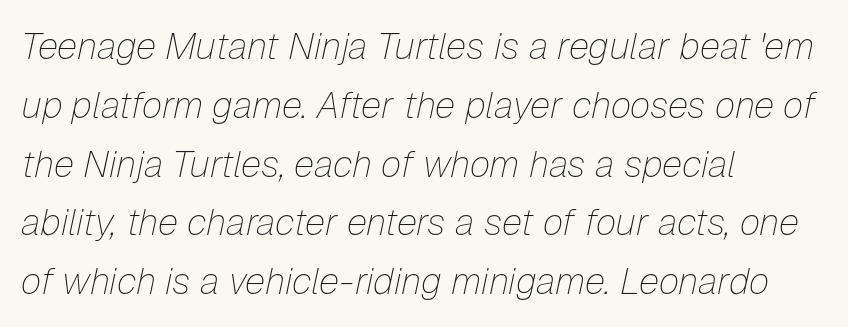
{"italic": "yes", "lean": "right", "slant_degrees": 12, "bold": "no", "weight": "thin", "width": "normal", "stroke_contrast": "low", "x_height": "medium", "monospaced": "no", "underline": "no", "align": "left", "line_spacing": "normal", "line_spacing_ratio": 1.59, "letter_spacing": "normal", "letter_spacing_em": 0.0, "glyph_px": 37}
